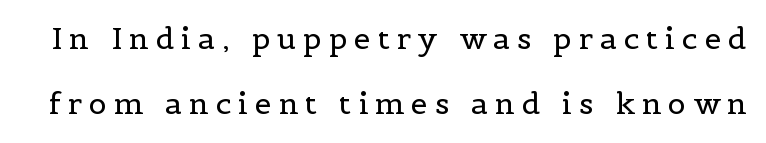
The image shows 30 px regular-weight serif type, upright; set loose line spacing (2.17x), unusually wide letter spacing (+0.23 em), not underlined; a medium x-height.
